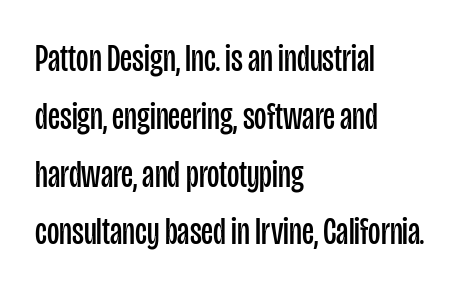
{"serif": "no", "italic": "no", "bold": "no", "weight": "regular", "width": "condensed", "stroke_contrast": "low", "x_height": "large", "monospaced": "no", "underline": "no", "align": "left", "line_spacing": "normal", "line_spacing_ratio": 1.52, "letter_spacing": "normal", "letter_spacing_em": 0.0, "glyph_px": 38}
